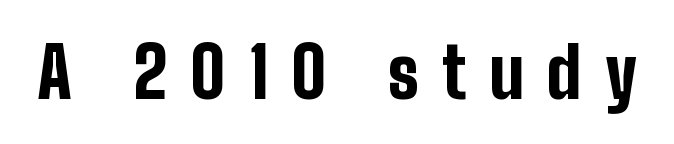
The image shows 70 px bold, condensed sans-serif type, upright; set unusually wide letter spacing (+0.33 em), not underlined; low stroke contrast and a medium x-height.
